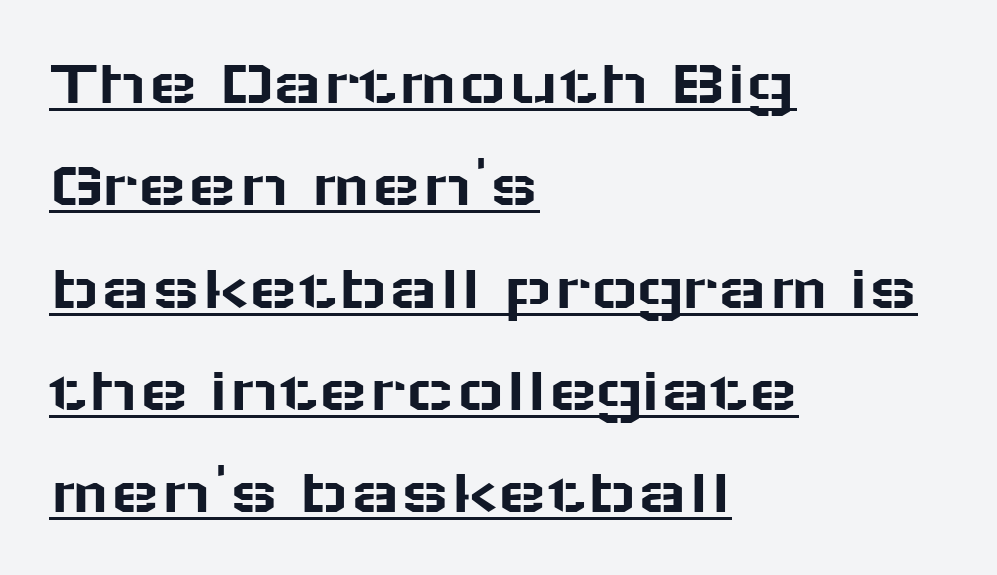
{"serif": "no", "italic": "no", "width": "wide", "stroke_contrast": "low", "x_height": "medium", "monospaced": "no", "underline": "yes", "align": "left", "line_spacing": "normal", "line_spacing_ratio": 1.55, "letter_spacing": "normal", "letter_spacing_em": 0.0, "glyph_px": 66}
